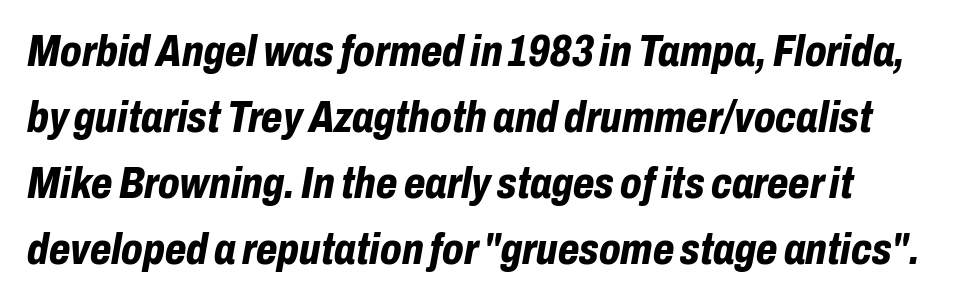
The image shows 44 px bold, condensed type, italic (leaning right); set left-aligned, normal line spacing (1.5x), normal letter spacing, not underlined; low stroke contrast and a medium x-height.
